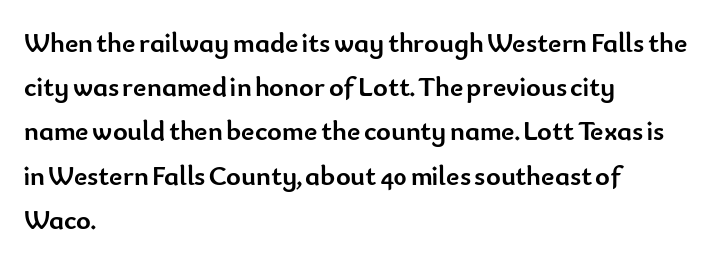
Q: Is the text bold? A: Yes.
Q: Is the text italic (slanted)? A: No, it is upright.
Q: Is the typeface a serif or a sans-serif typeface? A: Sans-serif.
Q: Is the text underlined? A: No.
Q: How is the paragraph aligned? A: Left-aligned.
Q: Is the spacing between letters normal or unusually wide? A: Normal.
Q: Is the spacing between lines tight, normal or loose? A: Normal.
Q: Width (condensed, normal, or wide)? A: Normal.
Q: Stroke contrast? A: Low.
Q: x-height? A: Small.
Q: Monospaced? A: No.
